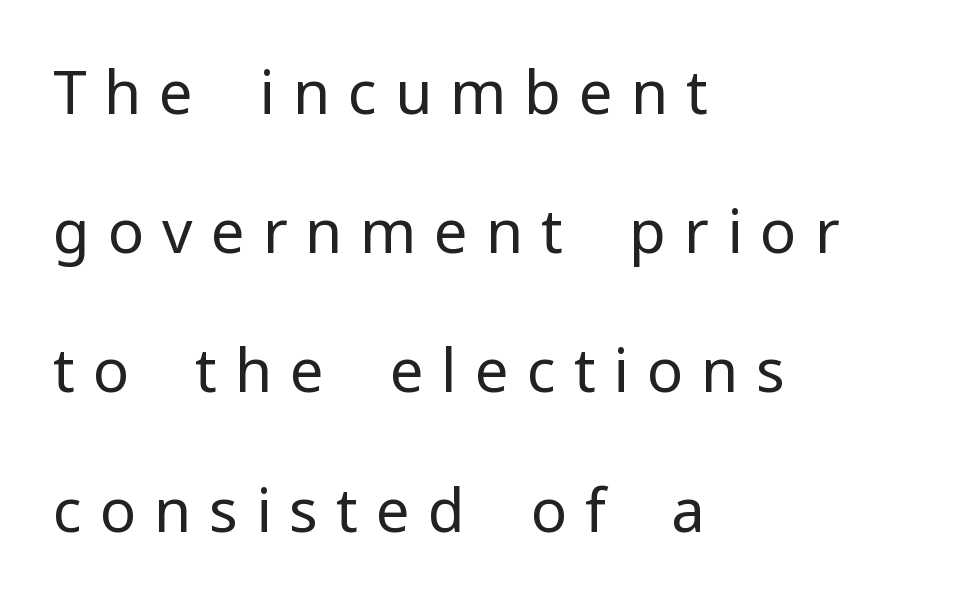
{"serif": "no", "italic": "no", "bold": "no", "weight": "regular", "width": "normal", "stroke_contrast": "low", "x_height": "medium", "monospaced": "no", "underline": "no", "align": "left", "line_spacing": "loose", "line_spacing_ratio": 2.32, "letter_spacing": "wide", "letter_spacing_em": 0.3, "glyph_px": 60}
